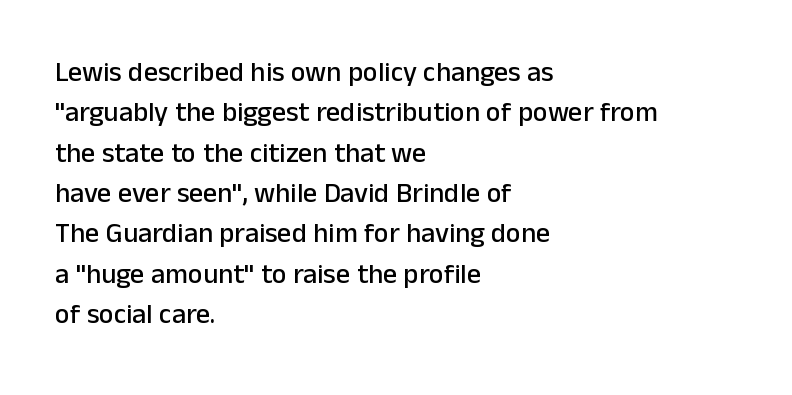
{"serif": "no", "italic": "no", "width": "normal", "stroke_contrast": "low", "x_height": "medium", "monospaced": "no", "underline": "no", "align": "left", "line_spacing": "normal", "line_spacing_ratio": 1.44, "letter_spacing": "normal", "letter_spacing_em": 0.0, "glyph_px": 28}
